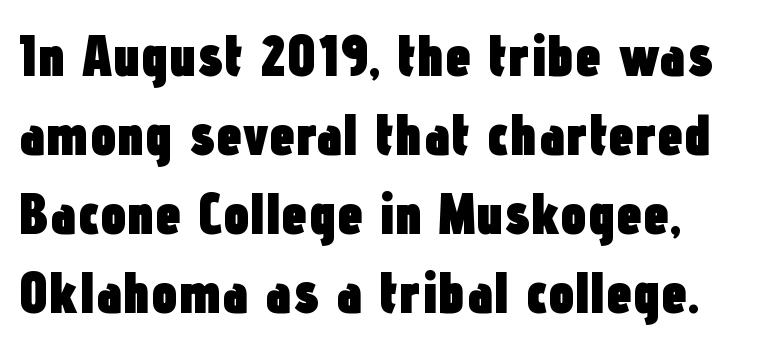
The strip under each line holds only bare page. Plenty of ink on the page — the face is bold. A typesetter would label this face a sans. If you measured baseline to baseline, you'd find a middling distance.
